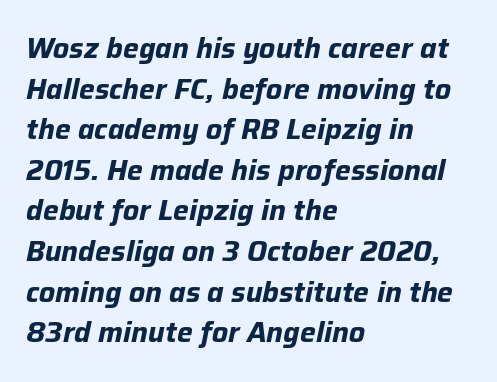
The rendering uses natural spacing where letterforms have individual widths. Compared with an ordinary text face, these strokes are far heavier — a full bold. Left-aligned paragraph, ragged on the right. What stands out about the letter spacing? Nothing — it is the standard amount.
